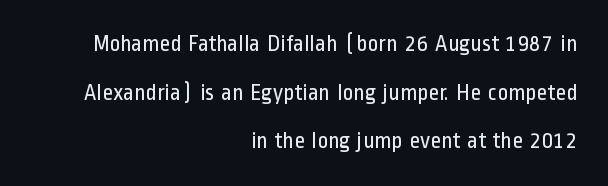
{"italic": "no", "bold": "no", "underline": "no", "align": "right", "line_spacing": "loose", "line_spacing_ratio": 2.11, "letter_spacing": "normal", "letter_spacing_em": 0.0, "glyph_px": 23}
